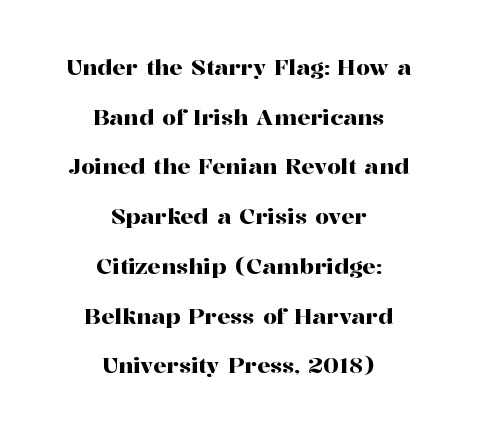
One-word summary of the alignment: center. Observe the ordinary spacing: letters are neighbours, not strangers. Italic: no, the glyphs are upright roman. Vertical spacing — loose.
